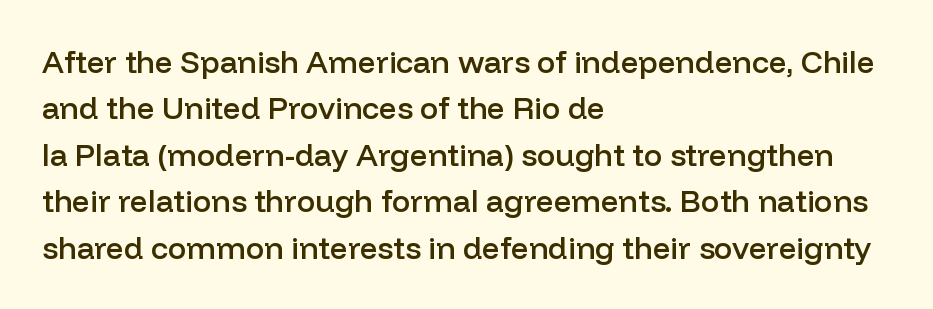
{"serif": "no", "italic": "no", "bold": "semi", "weight": "semibold", "width": "normal", "stroke_contrast": "low", "x_height": "medium", "monospaced": "no", "underline": "no", "align": "left", "line_spacing": "normal", "line_spacing_ratio": 1.5, "letter_spacing": "normal", "letter_spacing_em": 0.0, "glyph_px": 31}
